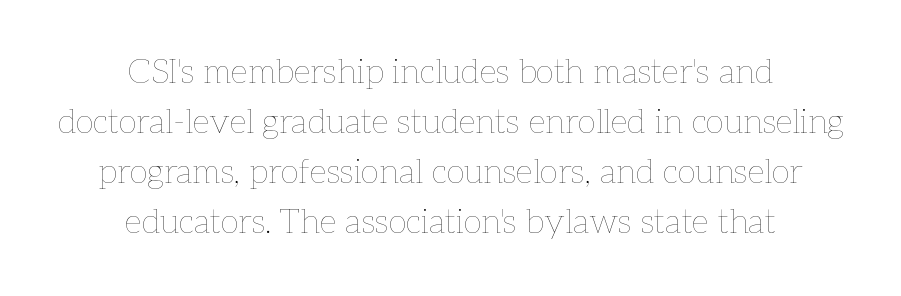
{"italic": "no", "bold": "no", "weight": "thin", "width": "normal", "stroke_contrast": "low", "x_height": "medium", "monospaced": "no", "underline": "no", "align": "center", "line_spacing": "normal", "line_spacing_ratio": 1.47, "letter_spacing": "normal", "letter_spacing_em": 0.0, "glyph_px": 34}
